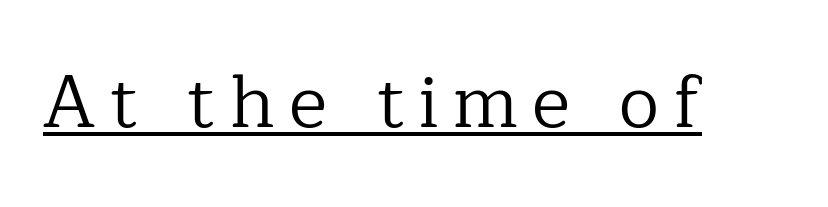
The rendering uses natural spacing where letterforms have individual widths. Posture: upright roman. Weight: not bold — regular or lighter. The characters display serif detailing at their extremities.
